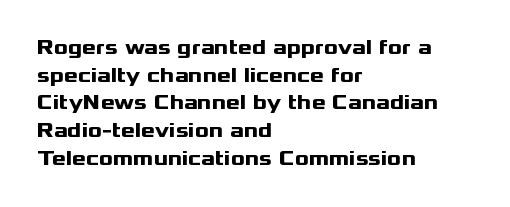
The image shows 21 px bold type, upright; set left-aligned, normal line spacing (1.32x), normal letter spacing, not underlined.
